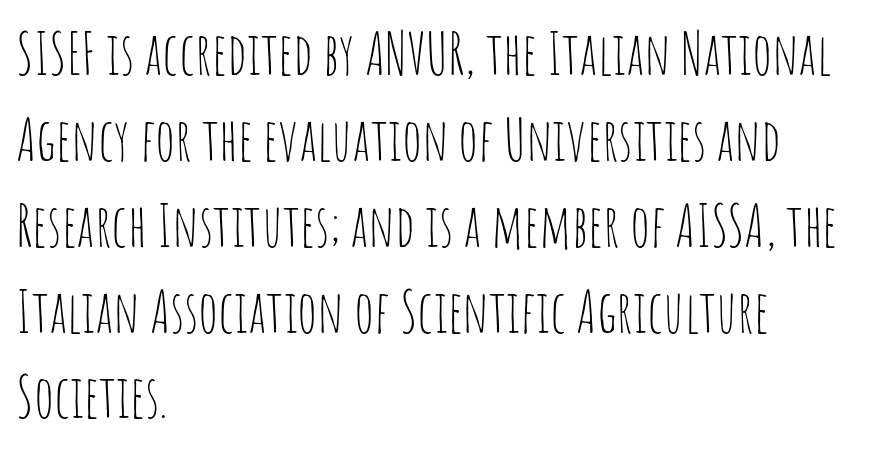
Vertical spacing — default. Every character sits straight up, as roman type does. Caption: standard tracking, unaltered. Plain, unruled lines of type. Is this a heavy cut? Hardly; it is regular or lighter.
